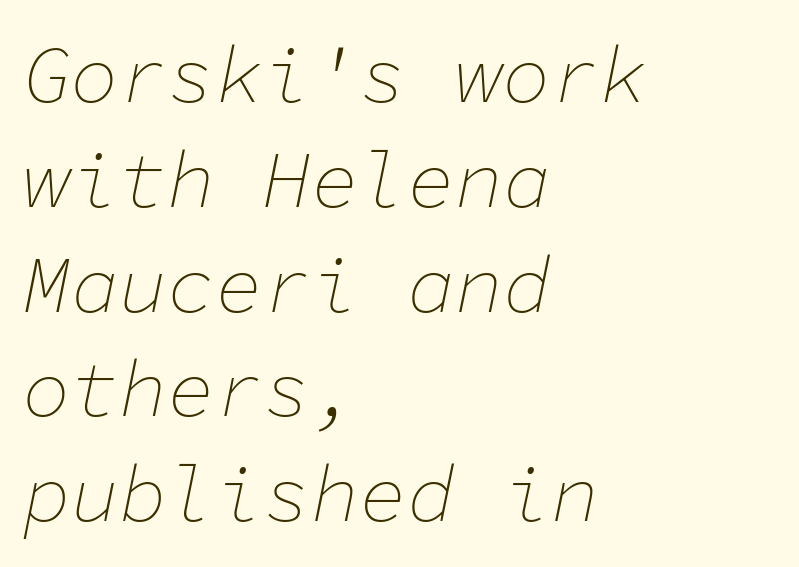
The image shows 80 px thin type, italic (leaning right), monospaced; set left-aligned, normal line spacing (1.31x), normal letter spacing, not underlined; low stroke contrast and a medium x-height.
